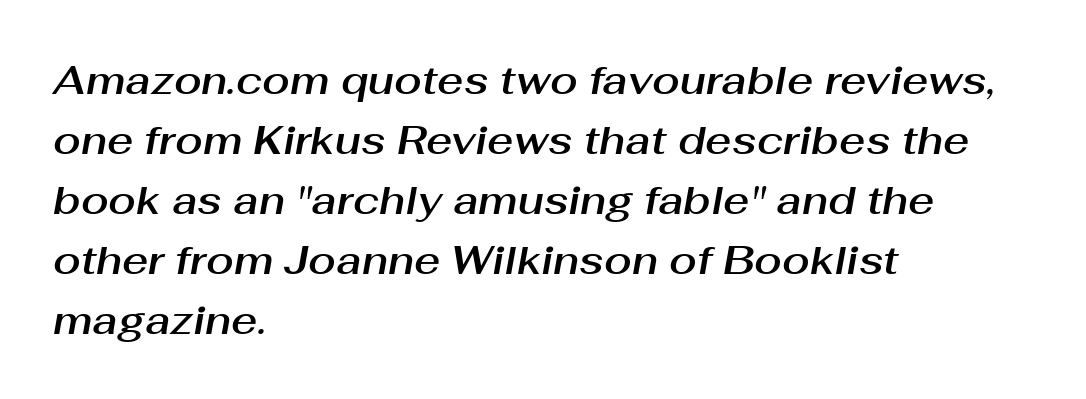
Q: Is the text italic (slanted)? A: Yes, it leans right by about 10 degrees.
Q: Is the text underlined? A: No.
Q: How is the paragraph aligned? A: Left-aligned.
Q: Is the spacing between letters normal or unusually wide? A: Normal.
Q: Is the spacing between lines tight, normal or loose? A: Normal.
Q: Width (condensed, normal, or wide)? A: Normal.
Q: Stroke contrast? A: Medium.
Q: x-height? A: Medium.
Q: Monospaced? A: No.
